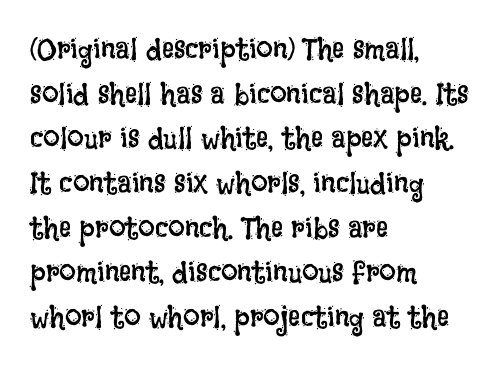
{"italic": "no", "bold": "no", "weight": "regular", "width": "condensed", "stroke_contrast": "low", "x_height": "large", "monospaced": "no", "underline": "no", "align": "left", "line_spacing": "normal", "line_spacing_ratio": 1.49, "letter_spacing": "normal", "letter_spacing_em": 0.0, "glyph_px": 30}
